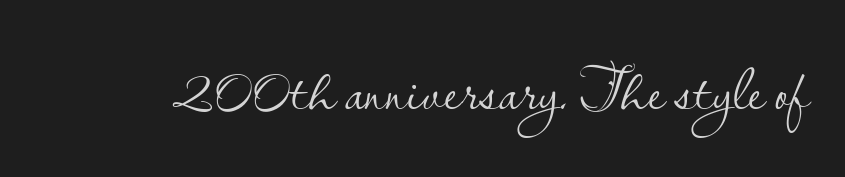
The image shows 64 px light sans-serif type; set normal letter spacing, not underlined; low stroke contrast and a small x-height.
